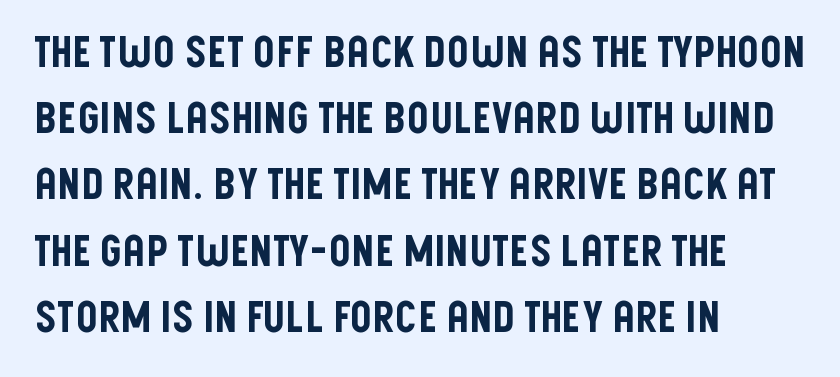
{"serif": "no", "italic": "no", "width": "condensed", "stroke_contrast": "low", "x_height": "large", "monospaced": "no", "underline": "no", "align": "left", "line_spacing": "normal", "line_spacing_ratio": 1.54, "letter_spacing": "normal", "letter_spacing_em": 0.0, "glyph_px": 43}
